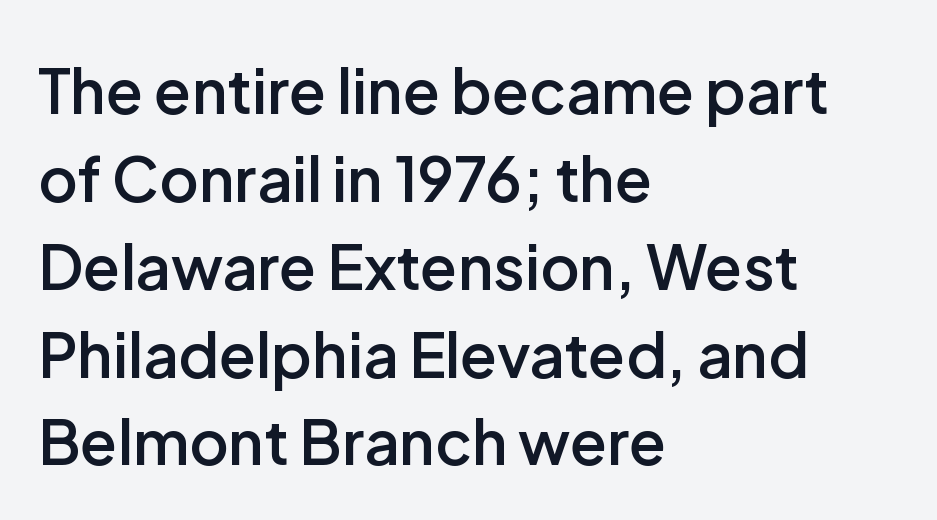
The setting favours the left margin, as ordinary paragraphs usually do. Each letter keeps its own natural width here, so spacing adapts to shape. Regarding leading, the lines here are spaced in the standard way. The font family rendered here belongs to the sans-serif group. Characters follow at the spacing the type designer built in. The letters stand upright; this is a roman face.
